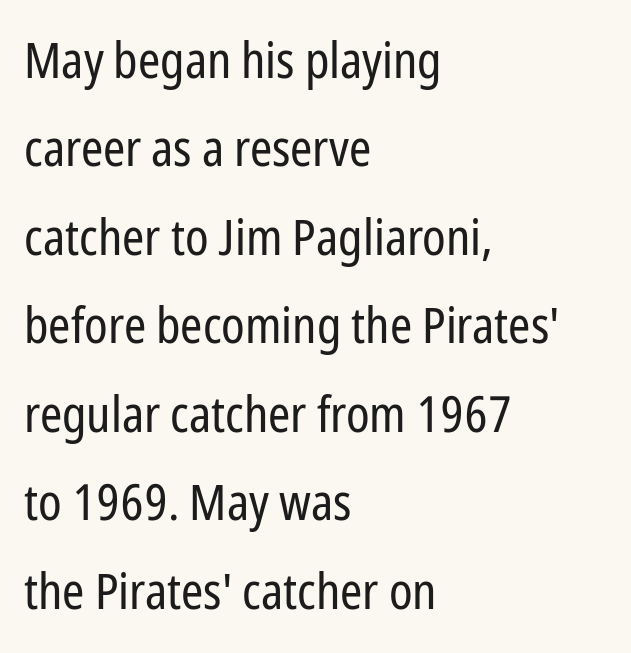
No feet cap the strokes, marking this as sans-serif type. The compositor pushed each line to the left boundary. The space directly below the letters is spotless. Is the letter spacing exaggerated? No — it looks like the ordinary default. Is this a fixed-width face? No — the glyphs have proportional, varying widths.
